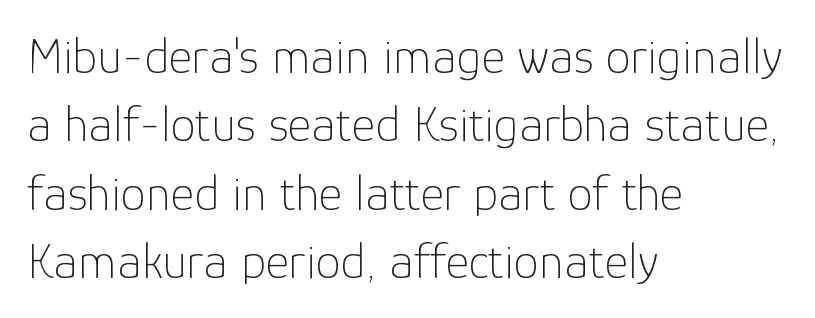
Visually the block forms a straight wall on the left and a jagged coastline on the right. The font sits on the lighter half of the weight spectrum, regular included. Evenly set lines give the paragraph a standard silhouette. This sample uses a sans-serif face. These lines keep a tight, regular rhythm from letter to letter.
